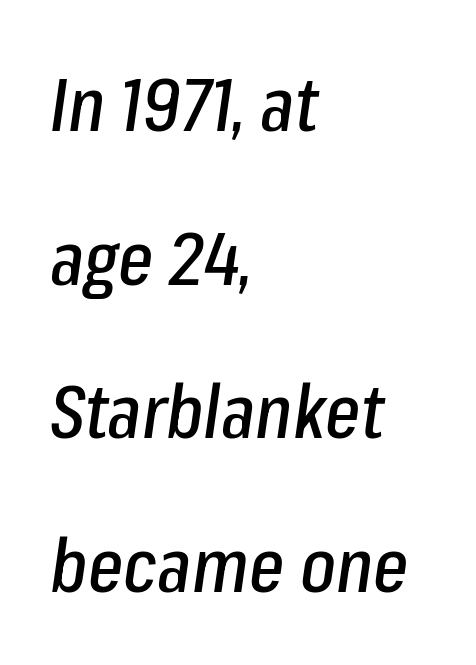
{"italic": "yes", "lean": "right", "slant_degrees": 8, "width": "condensed", "stroke_contrast": "low", "x_height": "medium", "monospaced": "no", "underline": "no", "align": "left", "line_spacing": "loose", "line_spacing_ratio": 2.05, "letter_spacing": "normal", "letter_spacing_em": 0.0, "glyph_px": 75}
